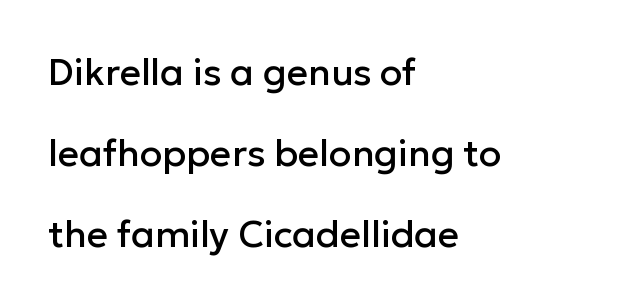
The image shows 37 px sans-serif type, upright; set left-aligned, loose line spacing (2.19x), normal letter spacing, not underlined; low stroke contrast and a medium x-height.
